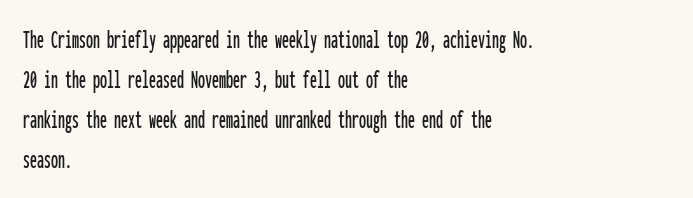
Note the uniform advance width — an 'i' takes as much space as an 'm'. Style check: upright. Words appear dense and cohesive because spacing is normal. Classification — sans serif. Alignment: flush left.
